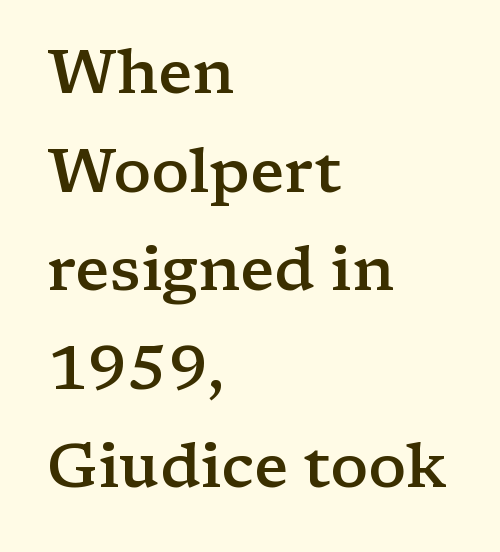
The lettering holds an erect, upright posture throughout. The letters are semibold — heavier than regular but short of a full bold. The gap between lines stays unmarked. Proportional: the letters do not fall into vertical columns.
